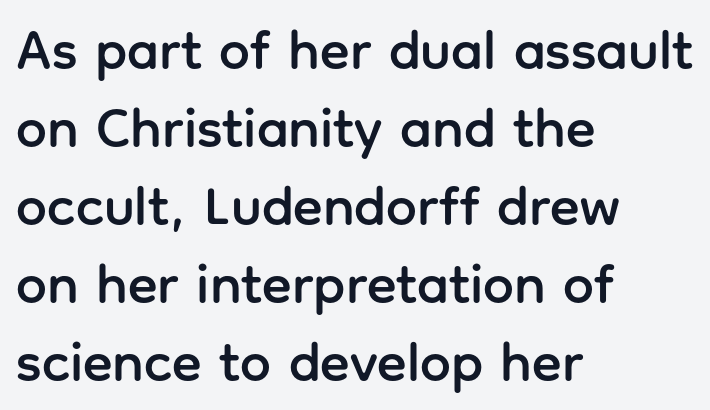
Q: Is the text italic (slanted)? A: No, it is upright.
Q: Is the typeface a serif or a sans-serif typeface? A: Sans-serif.
Q: Is the text underlined? A: No.
Q: How is the paragraph aligned? A: Left-aligned.
Q: Is the spacing between letters normal or unusually wide? A: Normal.
Q: Is the spacing between lines tight, normal or loose? A: Normal.
Q: Width (condensed, normal, or wide)? A: Normal.
Q: Stroke contrast? A: Low.
Q: x-height? A: Medium.
Q: Monospaced? A: No.
